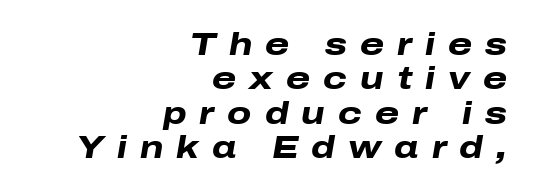
Q: Is the text bold? A: Yes.
Q: Is the text italic (slanted)? A: Yes, it leans right by about 10 degrees.
Q: Is the text underlined? A: No.
Q: How is the paragraph aligned? A: Right-aligned.
Q: Is the spacing between letters normal or unusually wide? A: Unusually wide.
Q: Is the spacing between lines tight, normal or loose? A: Tight.
Q: Width (condensed, normal, or wide)? A: Wide.
Q: Stroke contrast? A: Low.
Q: x-height? A: Medium.
Q: Monospaced? A: No.
